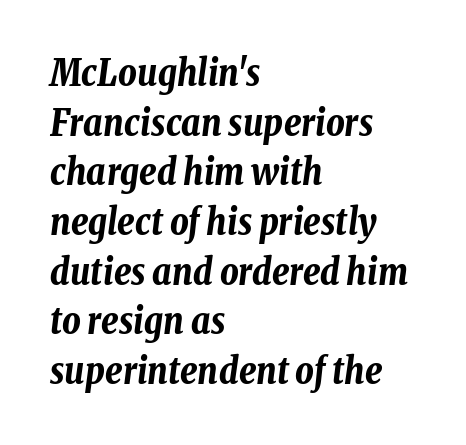
{"italic": "yes", "lean": "right", "slant_degrees": 8, "bold": "yes", "weight": "bold", "width": "condensed", "stroke_contrast": "low", "x_height": "medium", "monospaced": "no", "underline": "no", "align": "left", "line_spacing": "normal", "line_spacing_ratio": 1.38, "letter_spacing": "normal", "letter_spacing_em": 0.0, "glyph_px": 36}
